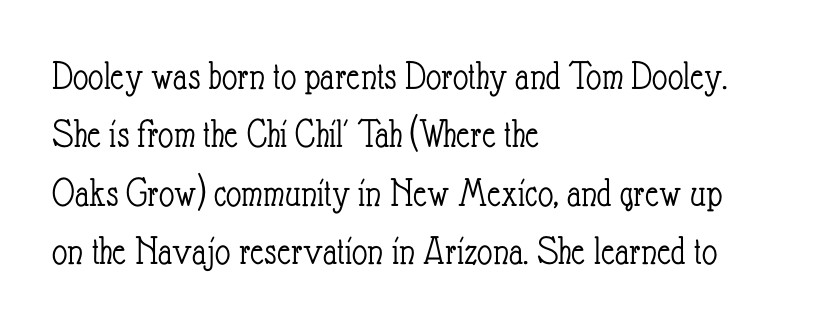
{"italic": "no", "bold": "no", "weight": "light", "width": "condensed", "stroke_contrast": "low", "x_height": "small", "monospaced": "no", "underline": "no", "align": "left", "line_spacing": "normal", "line_spacing_ratio": 1.39, "letter_spacing": "normal", "letter_spacing_em": 0.0, "glyph_px": 42}
